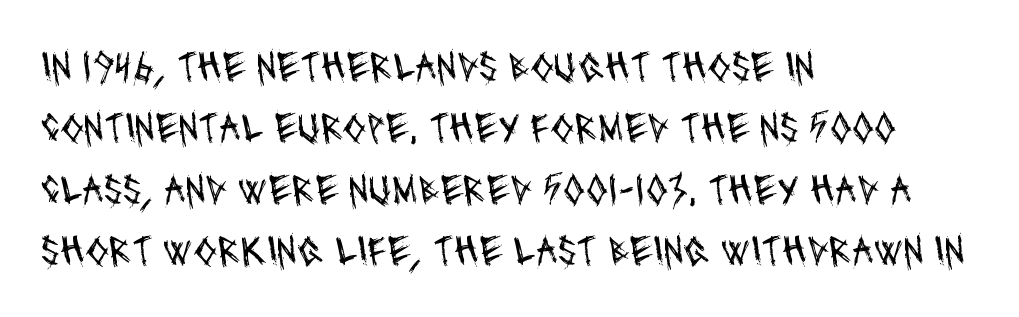
The image shows 43 px regular-weight, condensed sans-serif type; set left-aligned, normal line spacing (1.43x), normal letter spacing, not underlined; medium stroke contrast and a large x-height.
